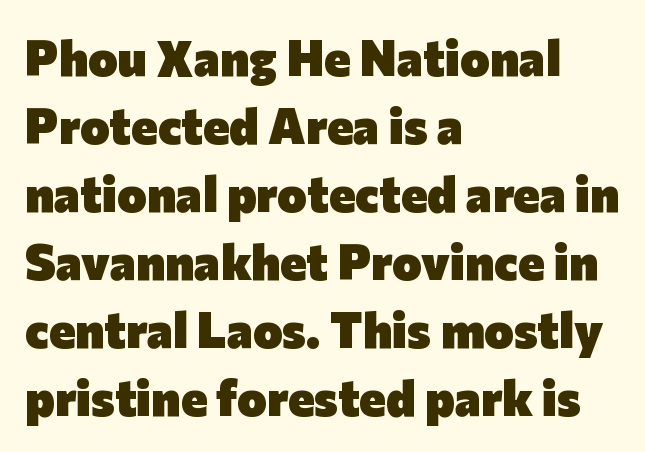
{"serif": "no", "italic": "no", "bold": "yes", "weight": "heavy", "width": "normal", "stroke_contrast": "low", "x_height": "medium", "monospaced": "no", "underline": "no", "align": "left", "line_spacing": "normal", "line_spacing_ratio": 1.36, "letter_spacing": "normal", "letter_spacing_em": 0.0, "glyph_px": 50}
